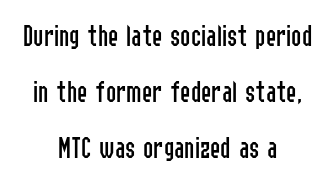
The typography opts for an upright posture over an oblique one. The letters advance in unequal steps, a hallmark of proportional type. A typesetter would label this face a sans. Each line is balanced around a shared central axis. The specimen omits any rule beneath the text block's lines. The weight tops out at a normal text grade.
